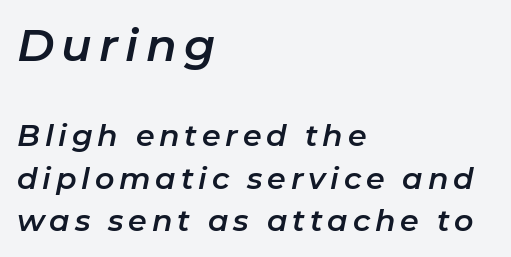
Between these two stacked blocks, the higher one wins on size. A normal amount of white space separates one row of letters from the next. The whole block is typeset with a tilt. The ragged edge is on the right, which tells us the setting is flush left. The face used here is proportionally spaced, like ordinary book or web type.
